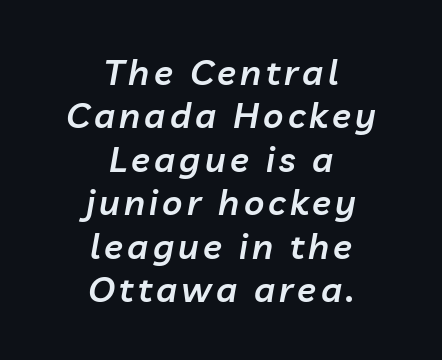
The image shows 35 px semibold type, italic (leaning right); set centered, line spacing 1.24x, not underlined; low stroke contrast and a medium x-height.
